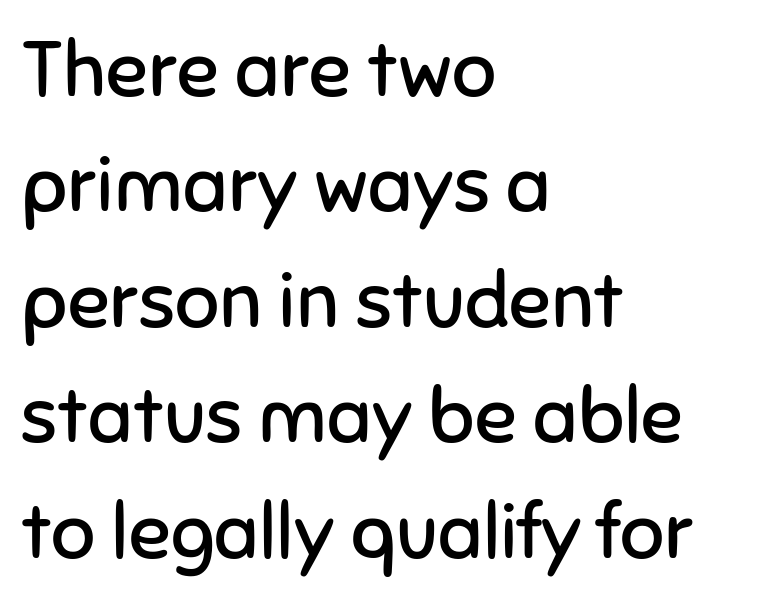
Character widths vary here, with narrow letters taking less room than wide ones. Letter spacing: default. Each new line begins a customary step beneath the previous one. Glance below the letters and you will spot only blank space. Leftover space on each line is placed entirely after the last word. Check where the strokes stop: nothing finishes them off — pure sans.
